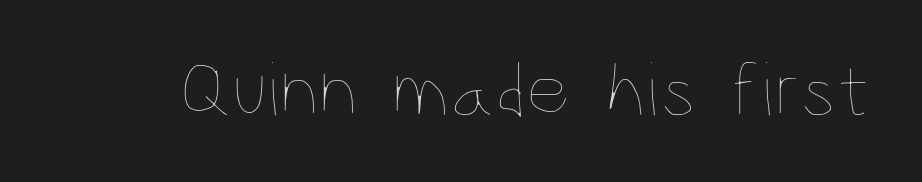
Q: Is the text bold? A: No.
Q: Is the text italic (slanted)? A: No, it is upright.
Q: Is the text underlined? A: No.
Q: Is the spacing between letters normal or unusually wide? A: Normal.
Q: Width (condensed, normal, or wide)? A: Condensed.
Q: Stroke contrast? A: Low.
Q: x-height? A: Large.
Q: Monospaced? A: No.
